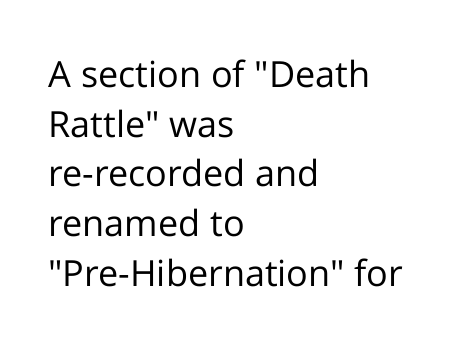
Looks like regular typesetting: each glyph gets only the width it needs. Spacing between characters is what you'd get straight out of the box. Notice how the passage keeps a crisp vertical edge on the left only. Stroke mass is kept to a normal reading level or below. If you measured baseline to baseline, you'd find a middling distance.
